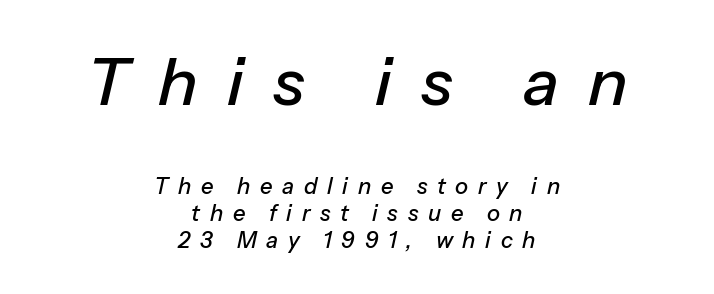
Think of a printed novel: that variable character pitch is what you see here. You can tell it's italic because the verticals aren't actually vertical. In terms of letterspacing, this is a distinctly airy, spread setting. These two chunks differ in scale, with the top chunk taking the larger measure. Each line is balanced around a shared central axis. Check under the words: just untouched page.
